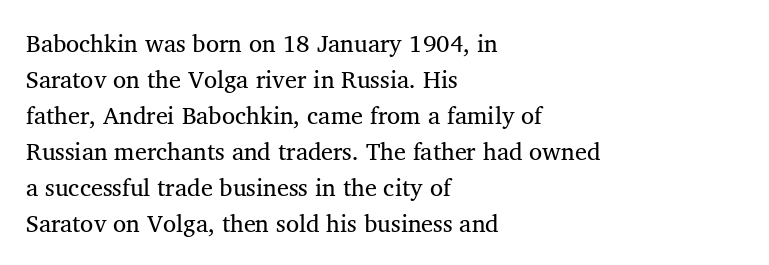
{"italic": "no", "bold": "no", "underline": "no", "align": "left", "line_spacing": "normal", "line_spacing_ratio": 1.5, "letter_spacing": "normal", "letter_spacing_em": 0.0, "glyph_px": 24}
